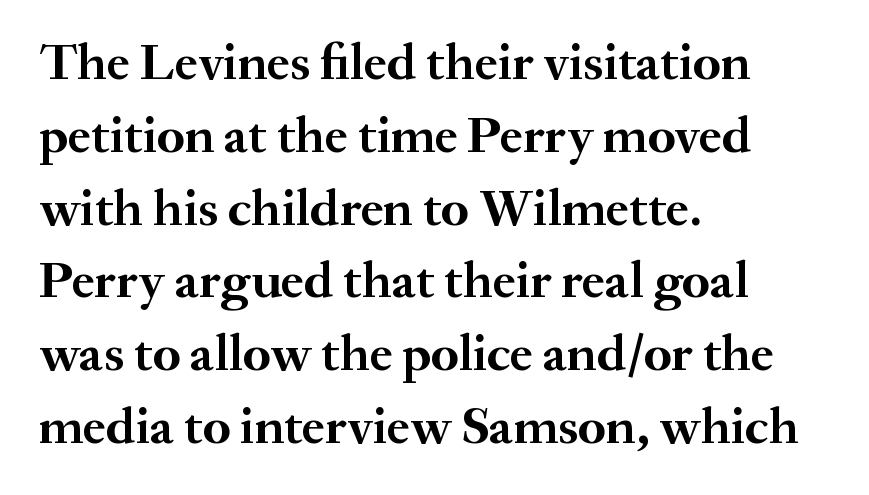
The image shows 52 px semibold serif type, upright; set left-aligned, normal line spacing (1.4x), normal letter spacing, not underlined; medium stroke contrast and a small x-height.
